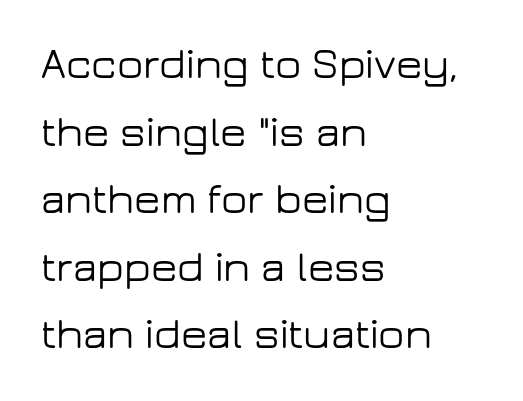
{"serif": "no", "italic": "no", "width": "wide", "stroke_contrast": "low", "x_height": "medium", "monospaced": "no", "underline": "no", "align": "left", "line_spacing": "normal", "line_spacing_ratio": 1.57, "letter_spacing": "normal", "letter_spacing_em": 0.0, "glyph_px": 43}
